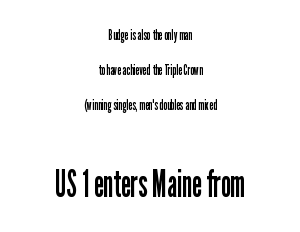
Q: Is the text bold? A: No.
Q: Is the text italic (slanted)? A: No, it is upright.
Q: Is the typeface a serif or a sans-serif typeface? A: Sans-serif.
Q: Is the text underlined? A: No.
Q: How is the paragraph aligned? A: Centered.
Q: Is the spacing between letters normal or unusually wide? A: Normal.
Q: Is the spacing between lines tight, normal or loose? A: Loose.
Q: Which block of text is set in a larger size, the first (top) or the second (bottom)? A: The second (bottom) one.
Q: Width (condensed, normal, or wide)? A: Condensed.
Q: Stroke contrast? A: Low.
Q: x-height? A: Medium.
Q: Monospaced? A: No.
